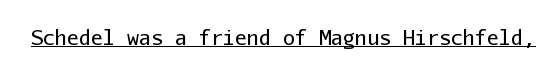
{"italic": "no", "bold": "no", "underline": "yes", "letter_spacing": "normal", "letter_spacing_em": 0.0, "glyph_px": 20}
